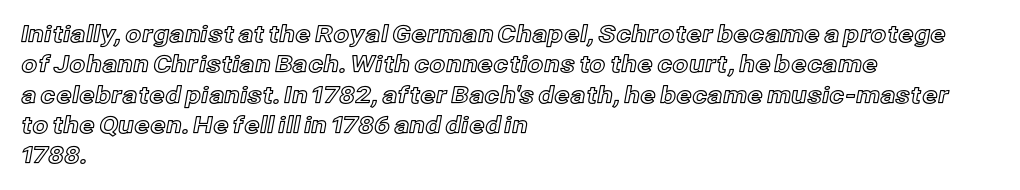
The image shows 23 px text type; set left-aligned, normal line spacing (1.32x), normal letter spacing, not underlined.
